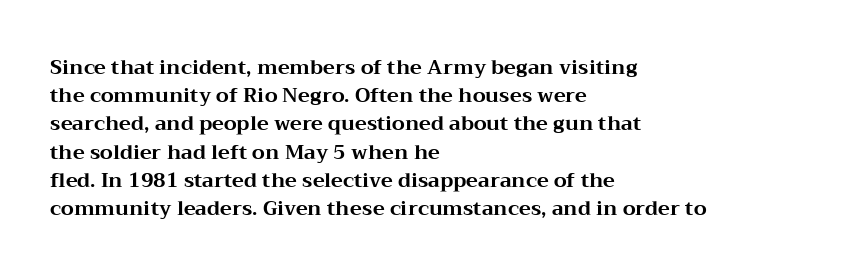
Upright lettering throughout. Each line starts at the same left margin while the right side varies. The passage shown has conventional tracking throughout. The glyphs have the mass of a bold cut. Summary of vertical rhythm: regular, with standard interline spacing. Words float on clear page, feet unadorned.
